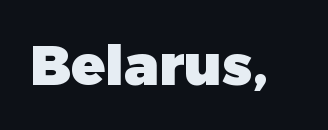
Q: Is the text bold? A: Yes.
Q: Is the text italic (slanted)? A: No, it is upright.
Q: Is the typeface a serif or a sans-serif typeface? A: Sans-serif.
Q: Is the text underlined? A: No.
Q: Is the spacing between letters normal or unusually wide? A: Normal.
Q: Width (condensed, normal, or wide)? A: Normal.
Q: Stroke contrast? A: Low.
Q: x-height? A: Medium.
Q: Monospaced? A: No.
